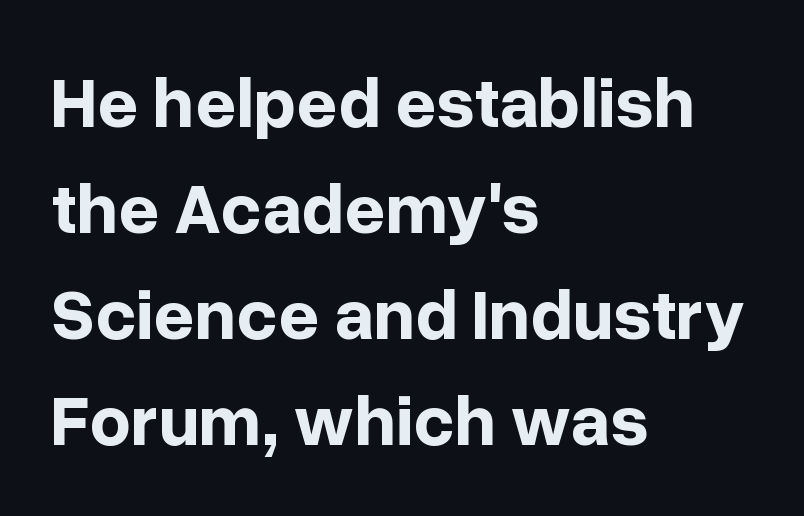
Q: Is the text bold? A: Yes.
Q: Is the text italic (slanted)? A: No, it is upright.
Q: Is the typeface a serif or a sans-serif typeface? A: Sans-serif.
Q: Is the text underlined? A: No.
Q: How is the paragraph aligned? A: Left-aligned.
Q: Is the spacing between letters normal or unusually wide? A: Normal.
Q: Is the spacing between lines tight, normal or loose? A: Normal.
Q: Width (condensed, normal, or wide)? A: Normal.
Q: Stroke contrast? A: Low.
Q: x-height? A: Medium.
Q: Monospaced? A: No.
